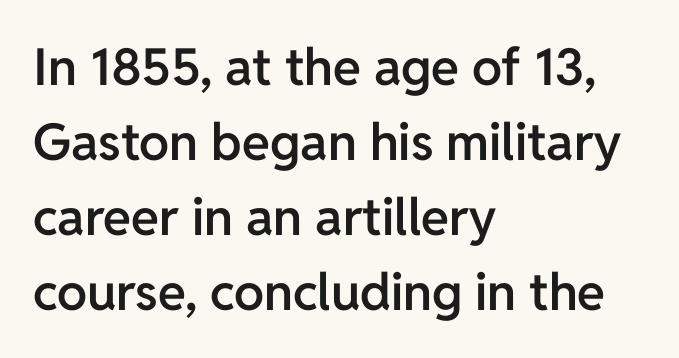
The image shows 51 px semibold sans-serif type, upright; set left-aligned, normal line spacing (1.47x), normal letter spacing, not underlined; low stroke contrast and a medium x-height.
